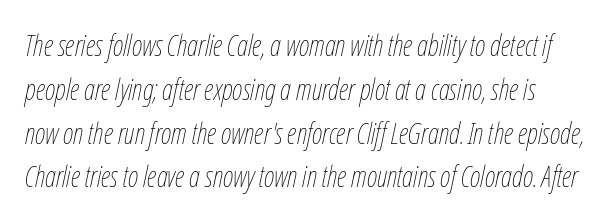
Spacing between characters is what you'd get straight out of the box. On a weight scale, this lands at 450 or below. Underlining? Definitely not there. The lines sit at an ordinary, default distance from one another.
